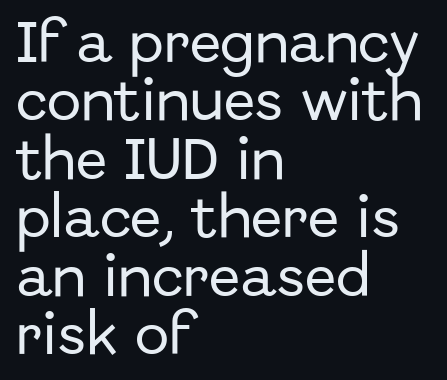
{"serif": "no", "italic": "no", "width": "normal", "stroke_contrast": "low", "x_height": "medium", "monospaced": "no", "underline": "no", "align": "left", "line_spacing": "normal", "line_spacing_ratio": 1.27, "letter_spacing": "normal", "letter_spacing_em": 0.0, "glyph_px": 46}
